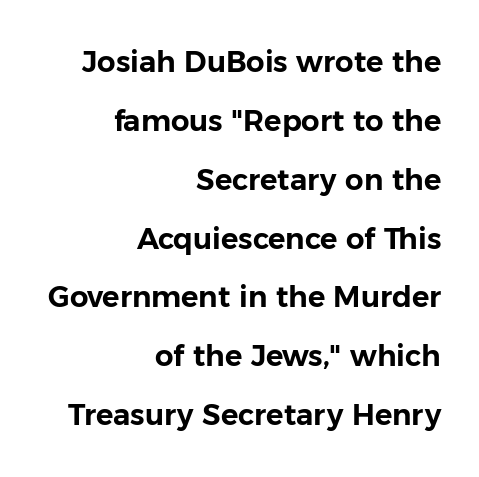
The image shows 29 px sans-serif type, upright; set right-aligned, loose line spacing (2.03x), normal letter spacing, not underlined; low stroke contrast and a medium x-height.
